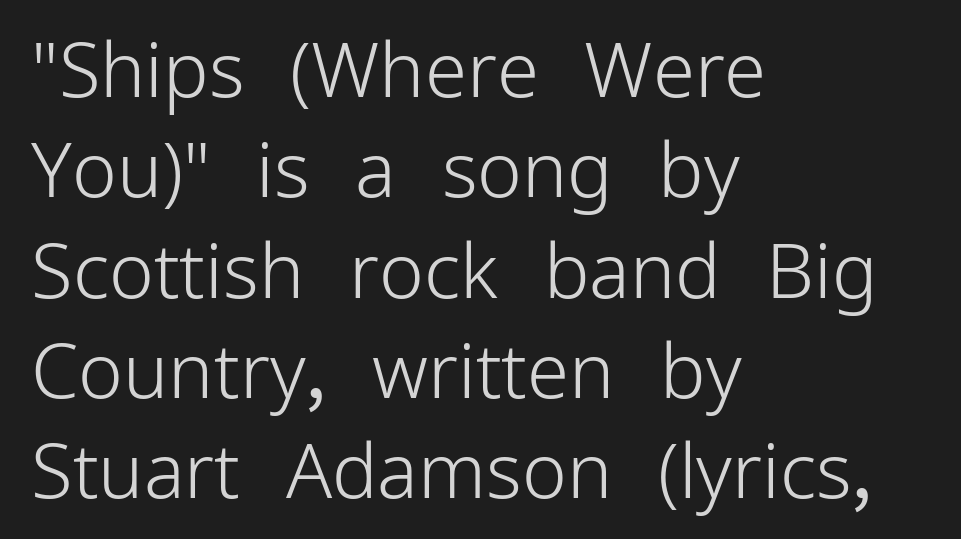
Q: Is the text bold? A: No.
Q: Is the text italic (slanted)? A: No, it is upright.
Q: Is the typeface a serif or a sans-serif typeface? A: Sans-serif.
Q: Is the text underlined? A: No.
Q: How is the paragraph aligned? A: Left-aligned.
Q: Is the spacing between letters normal or unusually wide? A: Normal.
Q: Is the spacing between lines tight, normal or loose? A: Normal.
Q: Width (condensed, normal, or wide)? A: Normal.
Q: Stroke contrast? A: Low.
Q: x-height? A: Medium.
Q: Monospaced? A: No.
